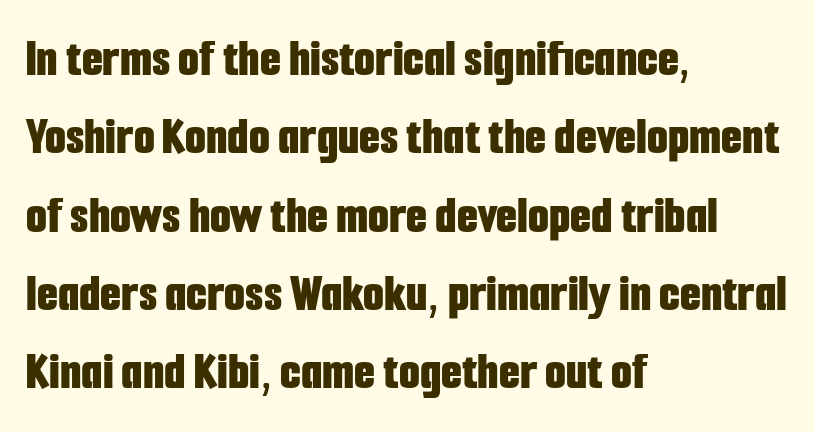
Descenders hang freely into open space. Typographic density is high because the face is bold. Where is the straight margin? On the left. The passage shown is typed in a proportional face where columns would drift.
